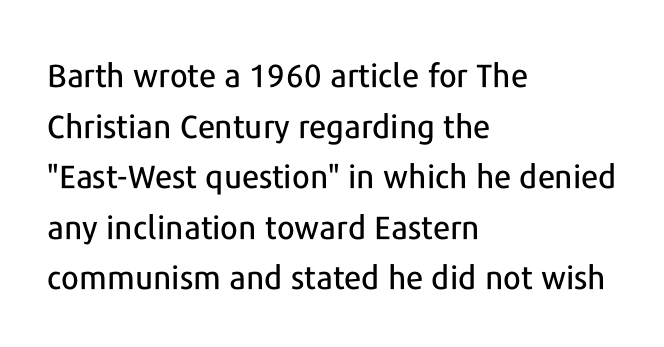
It's the straight-up-and-down kind of type. This sample uses a sans-serif face. Each letter keeps its own natural width here, so spacing adapts to shape. Layout note: lines flush left. The tracking reads as untouched default to a designer's eye. Is there much room between lines? A standard amount, neither cramped nor airy.
